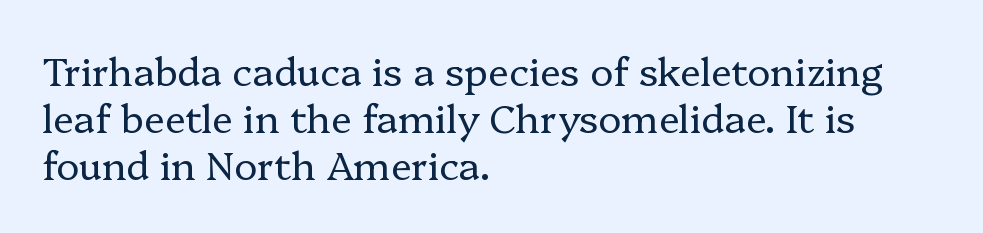
The image shows 39 px regular-weight serif type, upright; set left-aligned, line spacing 1.21x, normal letter spacing, not underlined; low stroke contrast and a medium x-height.
